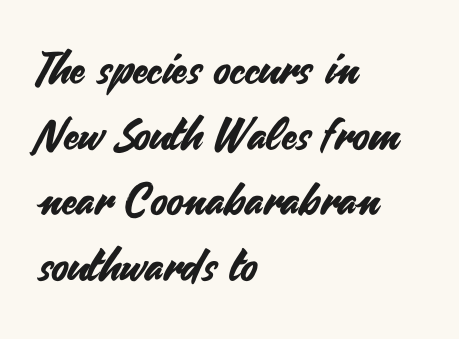
The image shows 44 px sans-serif type; set left-aligned, normal line spacing (1.49x), normal letter spacing, not underlined; medium stroke contrast and a small x-height.
